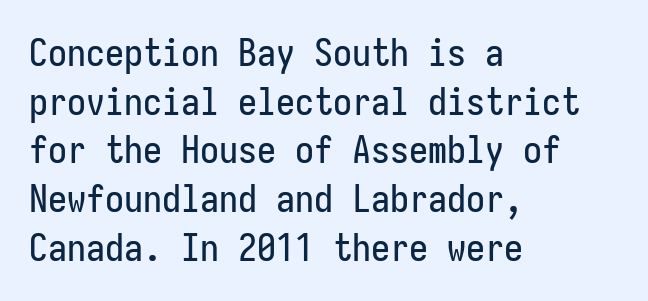
The image shows 38 px condensed sans-serif type, upright, monospaced; set left-aligned, normal line spacing (1.28x), normal letter spacing, not underlined; low stroke contrast and a medium x-height.
